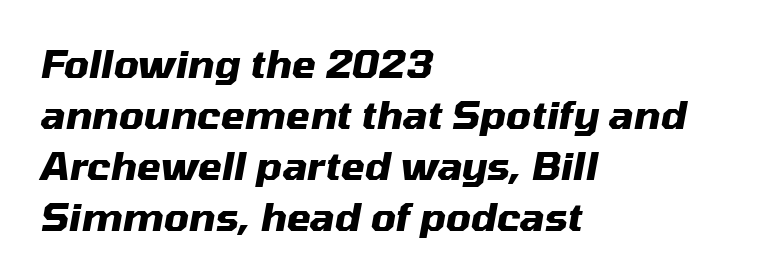
{"italic": "yes", "lean": "right", "slant_degrees": 10, "bold": "yes", "weight": "heavy", "width": "normal", "stroke_contrast": "medium", "x_height": "medium", "monospaced": "no", "underline": "no", "align": "left", "line_spacing": "normal", "line_spacing_ratio": 1.31, "letter_spacing": "normal", "letter_spacing_em": 0.0, "glyph_px": 39}
